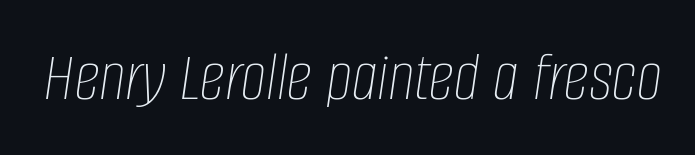
Q: Is the text bold? A: No.
Q: Is the text italic (slanted)? A: Yes, it leans right by about 8 degrees.
Q: Is the text underlined? A: No.
Q: Is the spacing between letters normal or unusually wide? A: Normal.
Q: Width (condensed, normal, or wide)? A: Condensed.
Q: Stroke contrast? A: Low.
Q: x-height? A: Large.
Q: Monospaced? A: No.
